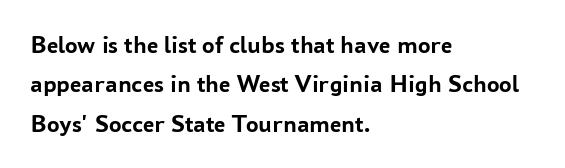
{"italic": "no", "bold": "yes", "underline": "no", "align": "left", "line_spacing": "normal", "line_spacing_ratio": 1.58, "letter_spacing": "normal", "letter_spacing_em": 0.0, "glyph_px": 25}
